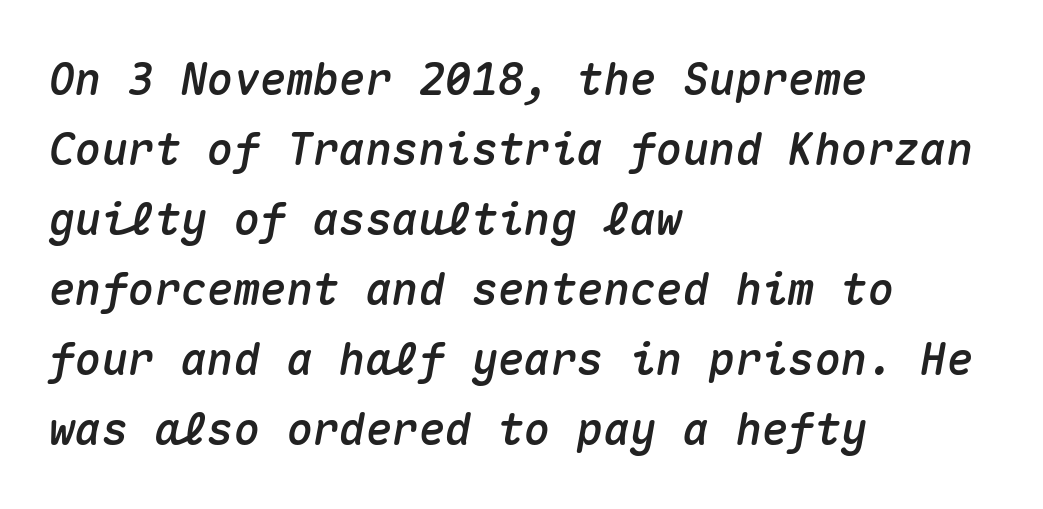
The space directly below the letters is spotless. Looking at the ascenders, they clearly lean. In terms of leading, this rendering sits right in the middle. Where is the straight margin? On the left.
